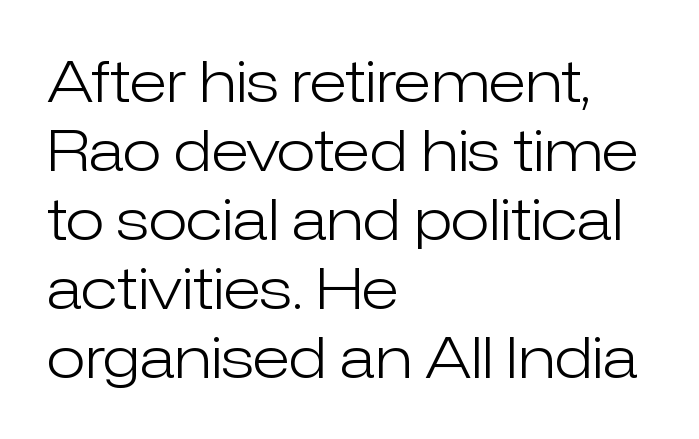
Reading down the block, your eye returns to a fixed left position each line. The type is set solid horizontally, with unmodified tracking. Nope, no serifs anywhere on these letters. Rule under the text: the space is simply empty. In terms of posture, this sample is upright.
